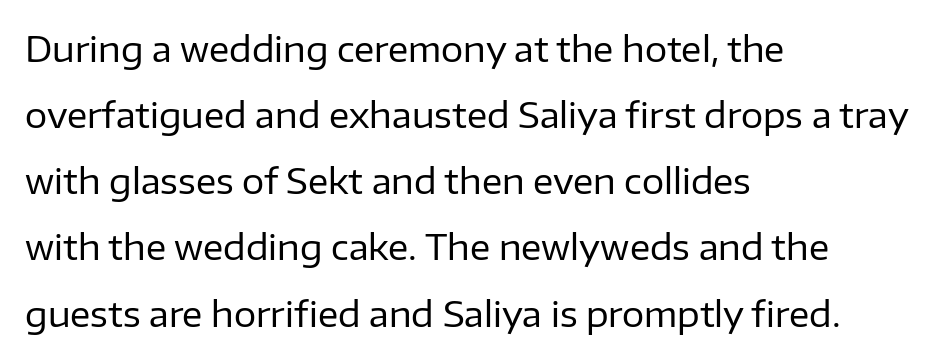
Q: Is the text bold? A: No.
Q: Is the text italic (slanted)? A: No, it is upright.
Q: Is the typeface a serif or a sans-serif typeface? A: Sans-serif.
Q: Is the text underlined? A: No.
Q: How is the paragraph aligned? A: Left-aligned.
Q: Is the spacing between letters normal or unusually wide? A: Normal.
Q: Width (condensed, normal, or wide)? A: Normal.
Q: Stroke contrast? A: Low.
Q: x-height? A: Medium.
Q: Monospaced? A: No.
